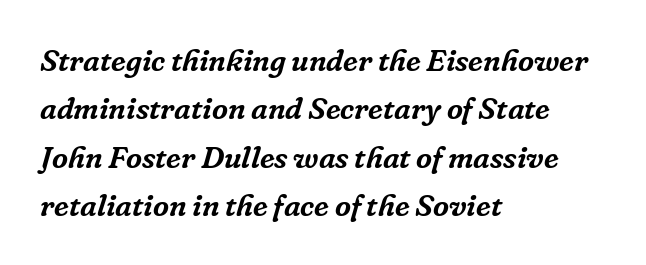
Nothing unusual about the tracking: characters are spaced as the font intends. The space directly below the letters is spotless. I'd call this a serif setting — the letters wear small feet. The rendering uses a moderate line-height, typical for paragraphs. The lines are quadded left.
